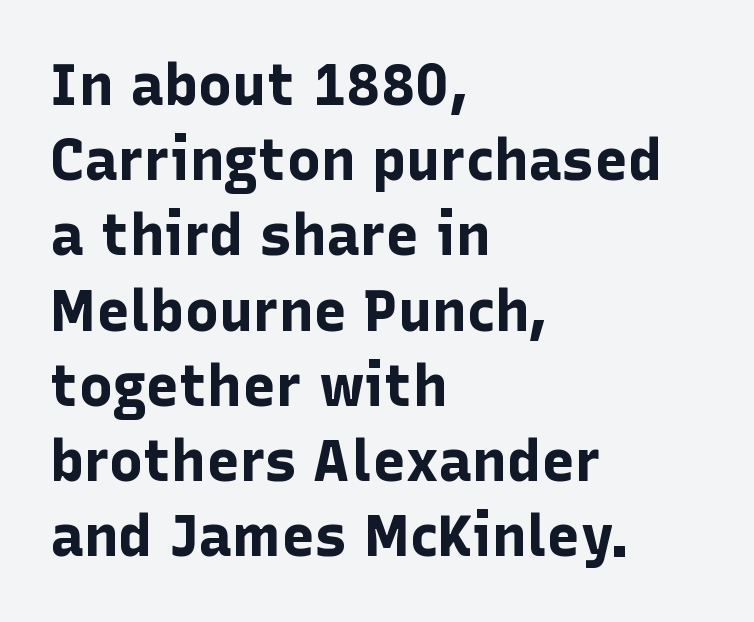
The paragraph shown leans on its left margin. Type without underlining. Interline gaps are of average width in this sample. You can tell from the bare stems that sans-serif type was used. The rendering uses natural spacing where letterforms have individual widths.
